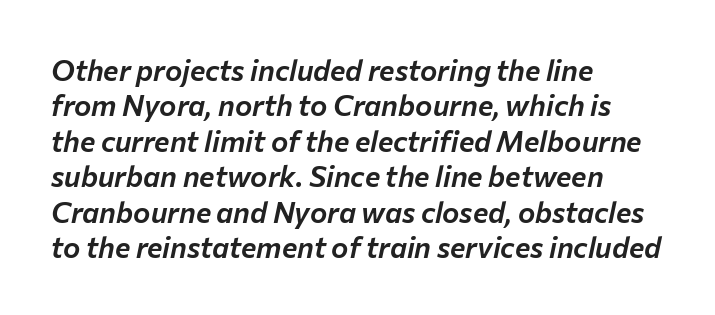
The image shows 29 px text type, italic (leaning right); set left-aligned, line spacing 1.22x, normal letter spacing, not underlined; low stroke contrast and a medium x-height.
